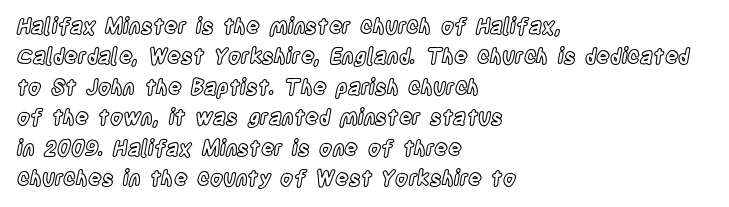
Q: Is the text italic (slanted)? A: Yes.
Q: Is the text underlined? A: No.
Q: How is the paragraph aligned? A: Left-aligned.
Q: Is the spacing between letters normal or unusually wide? A: Normal.
Q: Is the spacing between lines tight, normal or loose? A: Normal.
